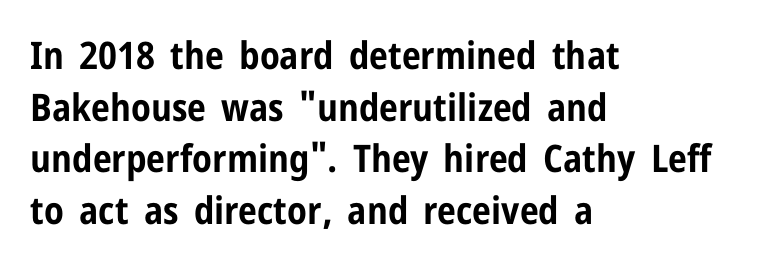
The image shows 38 px bold, condensed sans-serif type, upright; set left-aligned, normal line spacing (1.36x), normal letter spacing, not underlined; low stroke contrast and a medium x-height.
